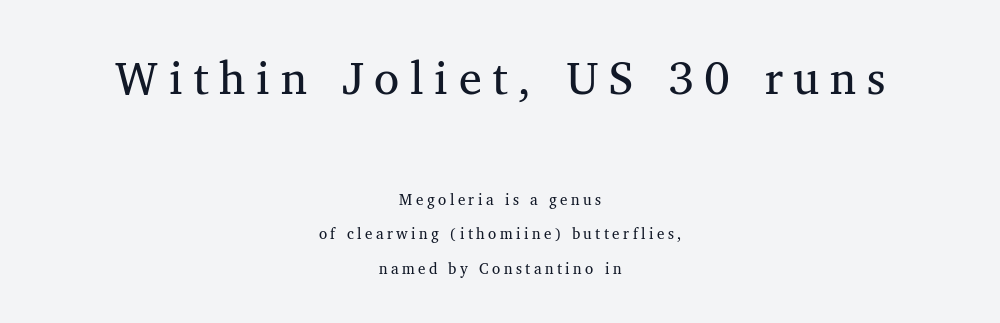
The image shows 46 px regular-weight serif type, upright; set centered, loose line spacing (2.32x), unusually wide letter spacing (+0.23 em), not underlined; the first (top) block is 3.07x larger; medium stroke contrast and a medium x-height.
